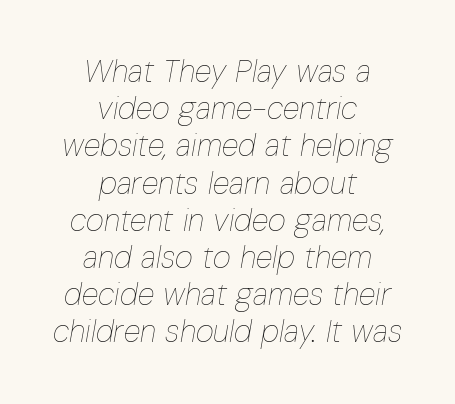
{"italic": "yes", "lean": "right", "slant_degrees": 10, "bold": "no", "weight": "thin", "width": "condensed", "stroke_contrast": "low", "x_height": "medium", "monospaced": "no", "underline": "no", "align": "center", "line_spacing_ratio": 1.2, "letter_spacing": "normal", "letter_spacing_em": 0.0, "glyph_px": 31}
